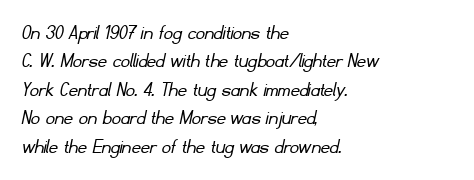
The image shows 22 px text type; set left-aligned, normal line spacing (1.29x), normal letter spacing, not underlined.
